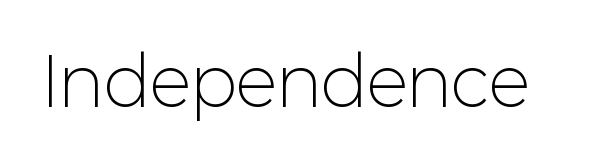
The font is comparable to plain body text, perhaps lighter. Underline: absent. A sans-serif font was chosen for this passage. This is the regular roman posture of the typeface.
